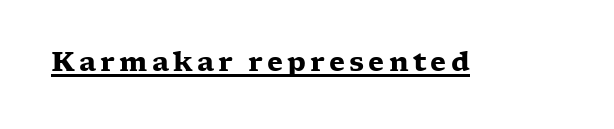
{"italic": "no", "bold": "yes", "underline": "yes", "glyph_px": 26}
